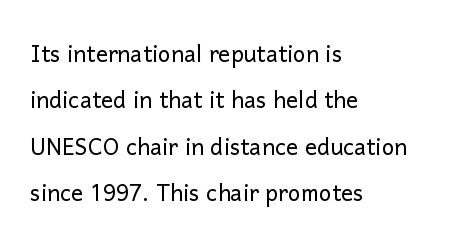
Q: Is the text bold? A: No.
Q: Is the text italic (slanted)? A: No, it is upright.
Q: Is the typeface a serif or a sans-serif typeface? A: Sans-serif.
Q: Is the text underlined? A: No.
Q: How is the paragraph aligned? A: Left-aligned.
Q: Is the spacing between letters normal or unusually wide? A: Normal.
Q: Is the spacing between lines tight, normal or loose? A: Normal.
Q: Width (condensed, normal, or wide)? A: Normal.
Q: Stroke contrast? A: Low.
Q: x-height? A: Medium.
Q: Monospaced? A: No.
